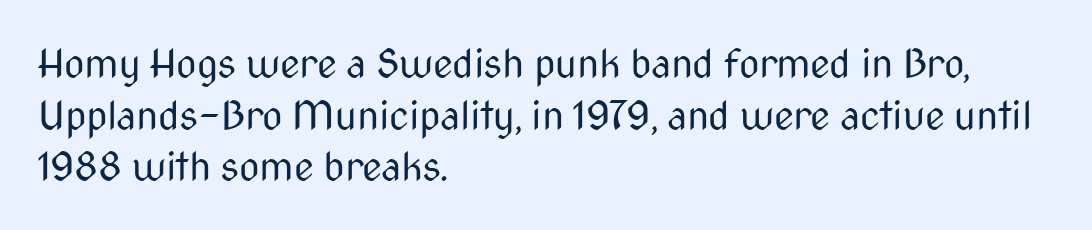
{"serif": "no", "italic": "no", "bold": "no", "weight": "regular", "width": "condensed", "stroke_contrast": "medium", "x_height": "medium", "monospaced": "no", "underline": "no", "align": "left", "line_spacing": "normal", "line_spacing_ratio": 1.29, "letter_spacing": "normal", "letter_spacing_em": 0.0, "glyph_px": 40}
